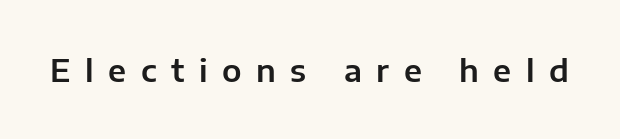
{"serif": "no", "italic": "no", "width": "normal", "stroke_contrast": "low", "x_height": "medium", "monospaced": "no", "underline": "no", "letter_spacing": "wide", "letter_spacing_em": 0.47, "glyph_px": 31}
